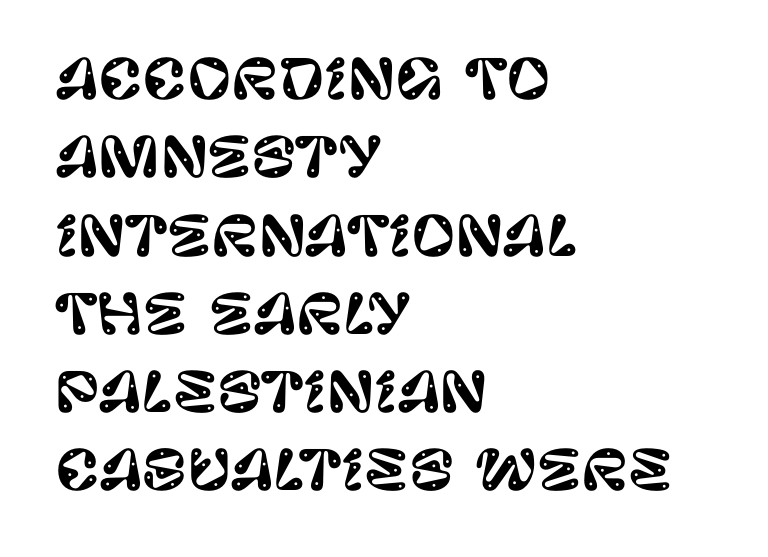
Q: Is the text italic (slanted)? A: Yes.
Q: Is the typeface a serif or a sans-serif typeface? A: Sans-serif.
Q: Is the text underlined? A: No.
Q: How is the paragraph aligned? A: Left-aligned.
Q: Is the spacing between letters normal or unusually wide? A: Normal.
Q: Is the spacing between lines tight, normal or loose? A: Normal.
Q: Width (condensed, normal, or wide)? A: Normal.
Q: Stroke contrast? A: Low.
Q: x-height? A: Large.
Q: Monospaced? A: No.
